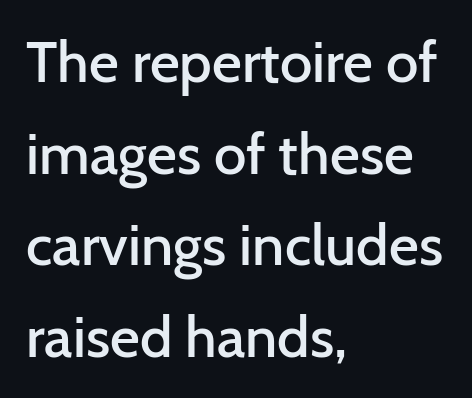
Q: Is the text bold? A: Semi-bold.
Q: Is the text italic (slanted)? A: No, it is upright.
Q: Is the typeface a serif or a sans-serif typeface? A: Sans-serif.
Q: Is the text underlined? A: No.
Q: How is the paragraph aligned? A: Left-aligned.
Q: Is the spacing between letters normal or unusually wide? A: Normal.
Q: Is the spacing between lines tight, normal or loose? A: Normal.
Q: Width (condensed, normal, or wide)? A: Normal.
Q: Stroke contrast? A: Low.
Q: x-height? A: Medium.
Q: Monospaced? A: No.
